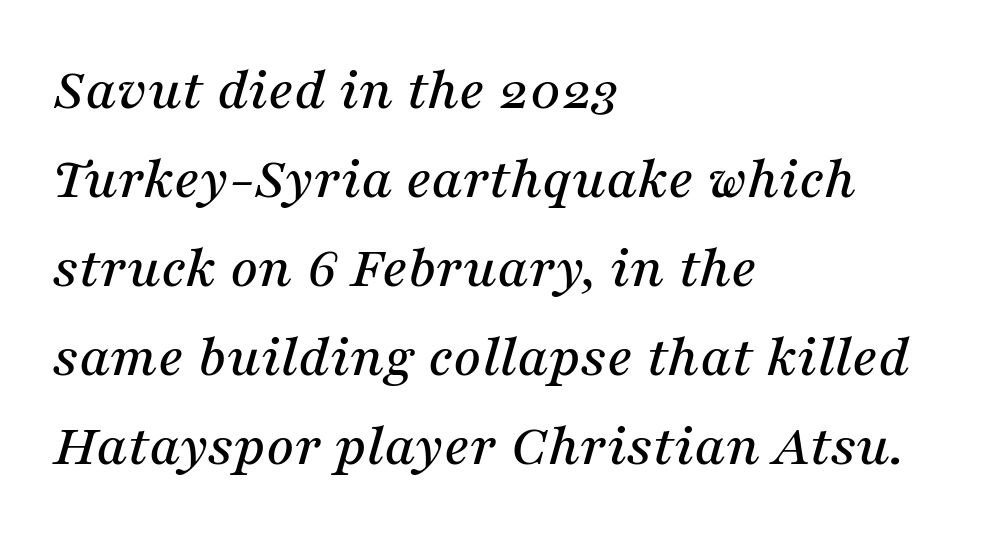
The image shows 61 px serif type, italic (leaning right); set left-aligned, normal line spacing (1.46x), normal letter spacing, not underlined; medium stroke contrast and a medium x-height.
